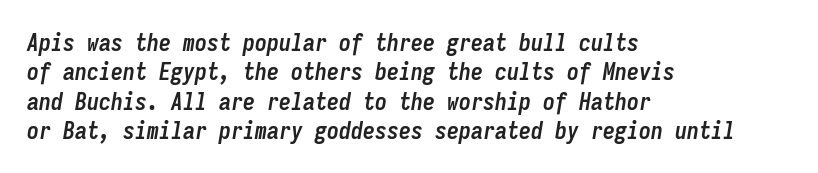
Q: Is the text bold? A: Yes.
Q: Is the text italic (slanted)? A: Yes, it leans right by about 9 degrees.
Q: Is the text underlined? A: No.
Q: How is the paragraph aligned? A: Left-aligned.
Q: Is the spacing between letters normal or unusually wide? A: Normal.
